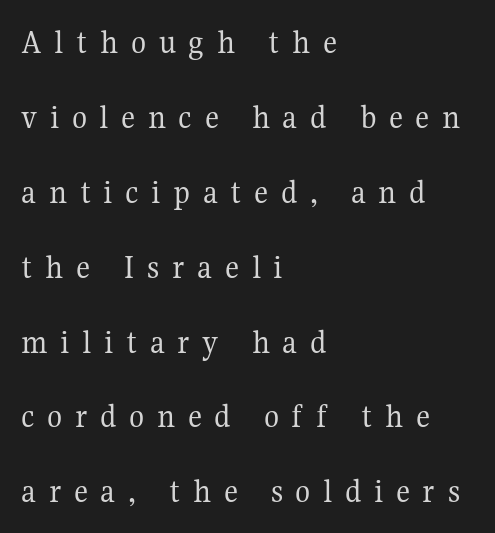
Q: Is the text bold? A: No.
Q: Is the text italic (slanted)? A: No, it is upright.
Q: Is the typeface a serif or a sans-serif typeface? A: Serif.
Q: Is the text underlined? A: No.
Q: How is the paragraph aligned? A: Left-aligned.
Q: Is the spacing between letters normal or unusually wide? A: Unusually wide.
Q: Is the spacing between lines tight, normal or loose? A: Loose.
Q: Width (condensed, normal, or wide)? A: Normal.
Q: Stroke contrast? A: Medium.
Q: x-height? A: Medium.
Q: Monospaced? A: No.
